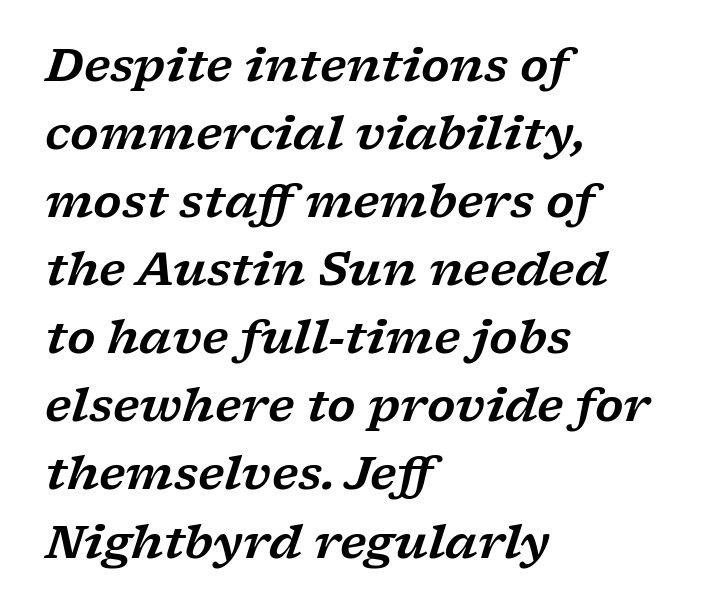
The image shows 46 px wide serif type, italic (leaning right); set left-aligned, normal line spacing (1.48x), normal letter spacing, not underlined; low stroke contrast and a medium x-height.
